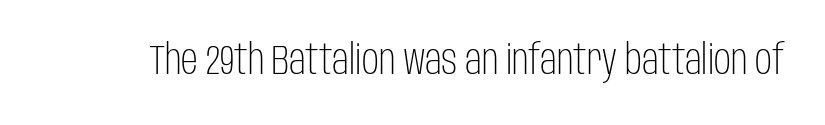
Q: Is the text bold? A: No.
Q: Is the text italic (slanted)? A: No, it is upright.
Q: Is the typeface a serif or a sans-serif typeface? A: Sans-serif.
Q: Is the text underlined? A: No.
Q: Is the spacing between letters normal or unusually wide? A: Normal.
Q: Width (condensed, normal, or wide)? A: Condensed.
Q: Stroke contrast? A: Low.
Q: x-height? A: Large.
Q: Monospaced? A: No.
